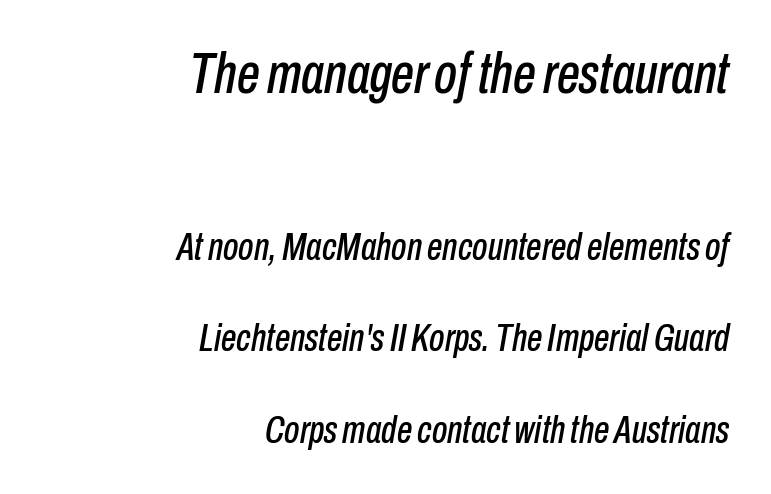
Does extra space separate the letters? No, they use regular spacing. The more generous point size was reserved for the upper chunk. The letters advance in unequal steps, a hallmark of proportional type. Line endings align vertically; line beginnings do not. Notice how the stems are inclined rather than vertical — that's the hallmark of italics. Is there much room between lines? Yes — plenty of vertical air separates them.
